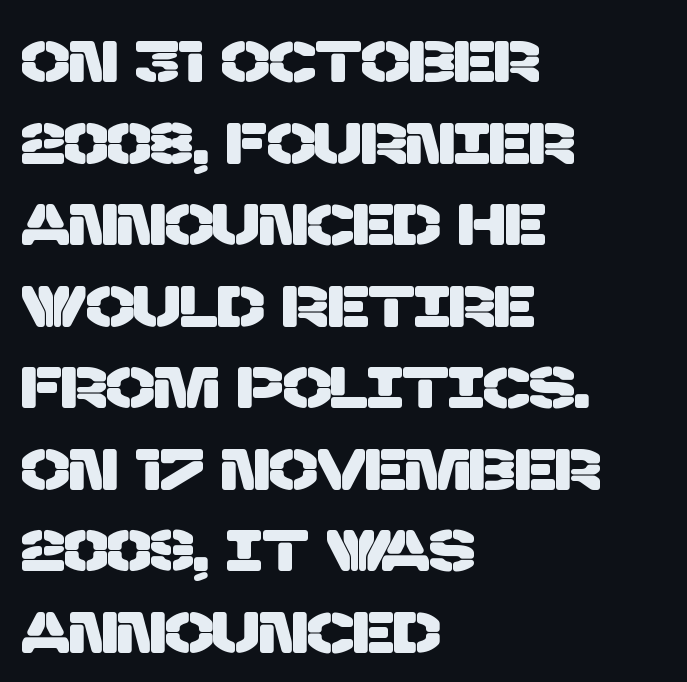
Note the varied advance widths — an 'i' is clearly narrower than an 'm'. The rag falls on the right side of this text block. Typographically, this falls in the sans-serif category. Vertical spacing — default.
